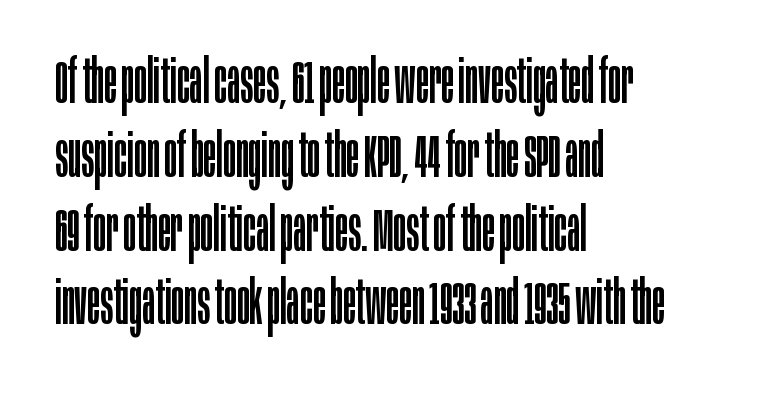
The image shows 60 px regular-weight, condensed sans-serif type, upright; set left-aligned, line spacing 1.23x, normal letter spacing, not underlined; low stroke contrast and a large x-height.
